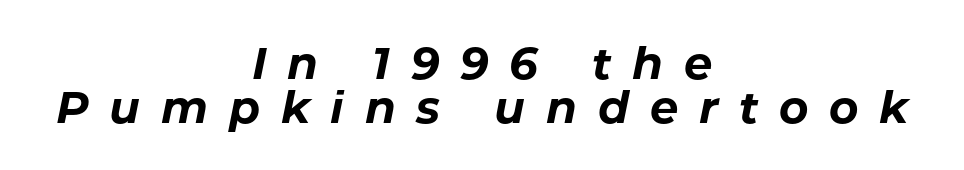
Q: Is the text bold? A: Yes.
Q: Is the text italic (slanted)? A: Yes, it leans right by about 11 degrees.
Q: Is the text underlined? A: No.
Q: How is the paragraph aligned? A: Centered.
Q: Is the spacing between letters normal or unusually wide? A: Unusually wide.
Q: Is the spacing between lines tight, normal or loose? A: Tight.
Q: Width (condensed, normal, or wide)? A: Normal.
Q: Stroke contrast? A: Low.
Q: x-height? A: Medium.
Q: Monospaced? A: No.
